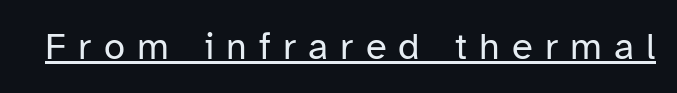
The image shows 38 px regular-weight sans-serif type, upright; set unusually wide letter spacing (+0.32 em), underlined; low stroke contrast and a medium x-height.
